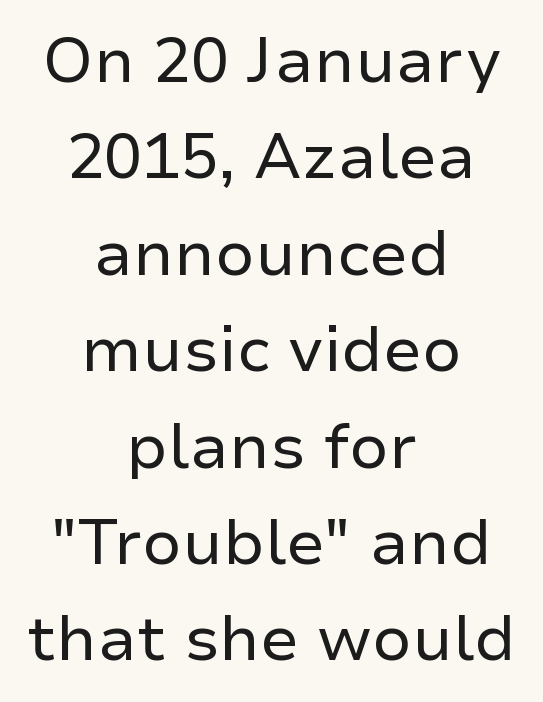
This rendering leaves character spacing at its baseline value. This sample uses a sans-serif face. The font sits on the lighter half of the weight spectrum, regular included. The face used here is proportionally spaced, like ordinary book or web type. Quick note: interline space is typical.
